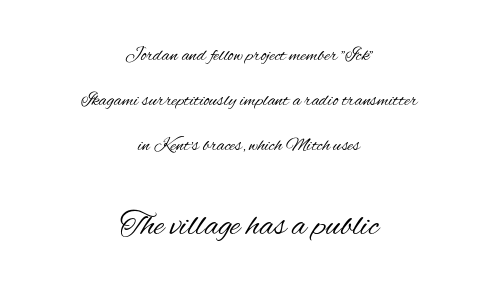
The block of text is sparse from top to bottom, with ample space between rows. The strokes are not fattened; the text isn't bold. Serifs: no, the terminals of the letterforms are clean. You get the small type first, then a jump to larger type. The gap between lines stays unmarked.
